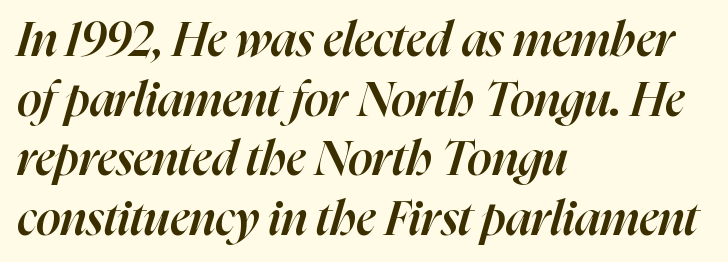
Slant detected: the letters are inclined. Each word holds together tightly as a unit, with standard inter-letter gaps. Lines of text with bare space underneath. A somewhat darkened texture: the type is semibold rather than bold.
